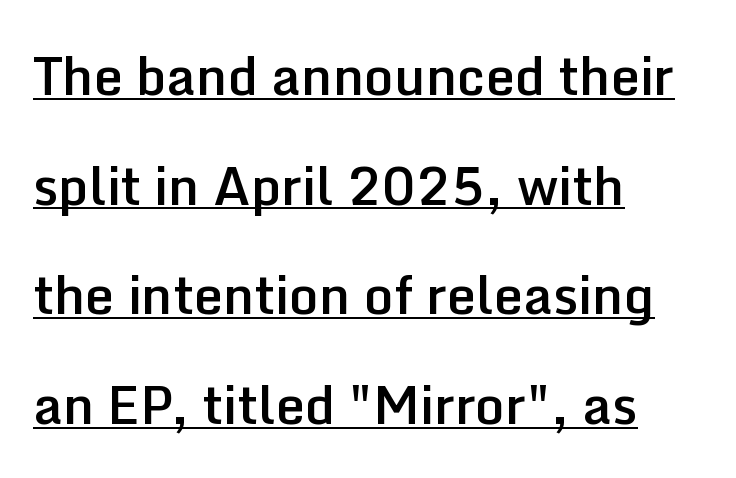
The image shows 52 px semibold sans-serif type, upright; set left-aligned, loose line spacing (2.11x), normal letter spacing, underlined; low stroke contrast and a medium x-height.
